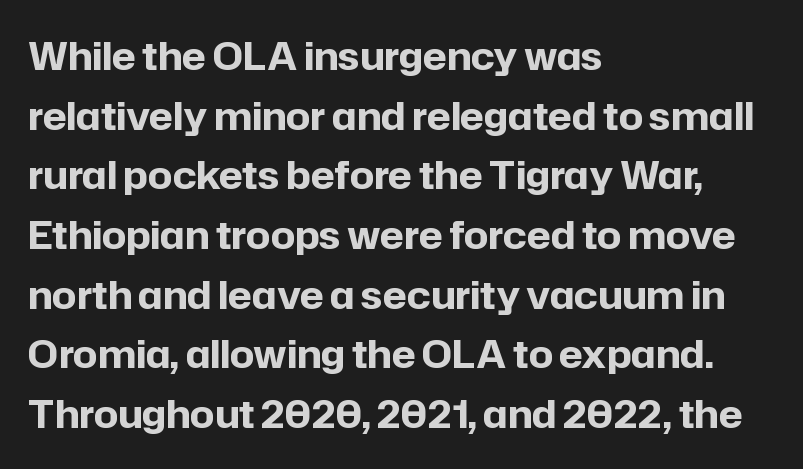
The image shows 38 px bold sans-serif type, upright; set left-aligned, normal line spacing (1.57x), normal letter spacing, not underlined; low stroke contrast and a medium x-height.
